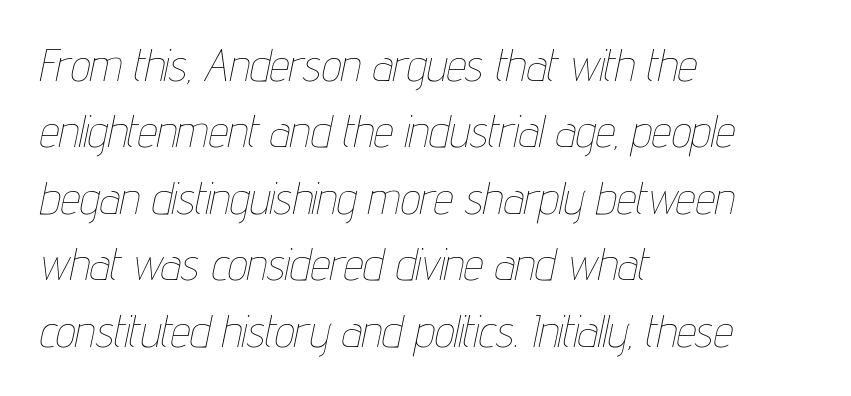
Q: Is the text bold? A: No.
Q: Is the text italic (slanted)? A: Yes, it leans right by about 12 degrees.
Q: Is the text underlined? A: No.
Q: How is the paragraph aligned? A: Left-aligned.
Q: Is the spacing between letters normal or unusually wide? A: Normal.
Q: Is the spacing between lines tight, normal or loose? A: Normal.
Q: Width (condensed, normal, or wide)? A: Condensed.
Q: Stroke contrast? A: Low.
Q: x-height? A: Medium.
Q: Monospaced? A: No.
